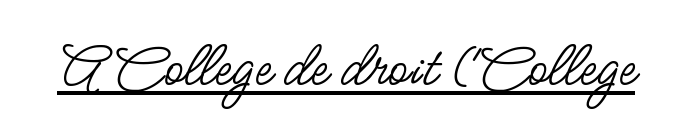
The image shows 63 px regular-weight, condensed sans-serif type; set normal letter spacing, underlined; low stroke contrast and a small x-height.
